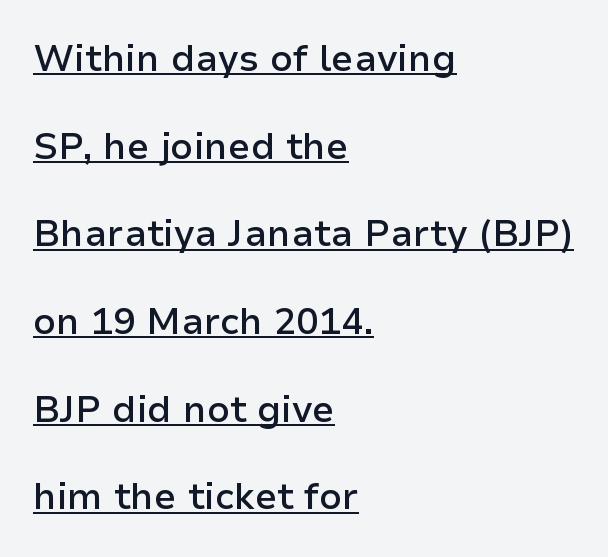
{"serif": "no", "italic": "no", "bold": "semi", "weight": "semibold", "width": "normal", "stroke_contrast": "low", "x_height": "medium", "monospaced": "no", "underline": "yes", "align": "left", "line_spacing": "loose", "line_spacing_ratio": 2.37, "letter_spacing": "normal", "letter_spacing_em": 0.0, "glyph_px": 37}
